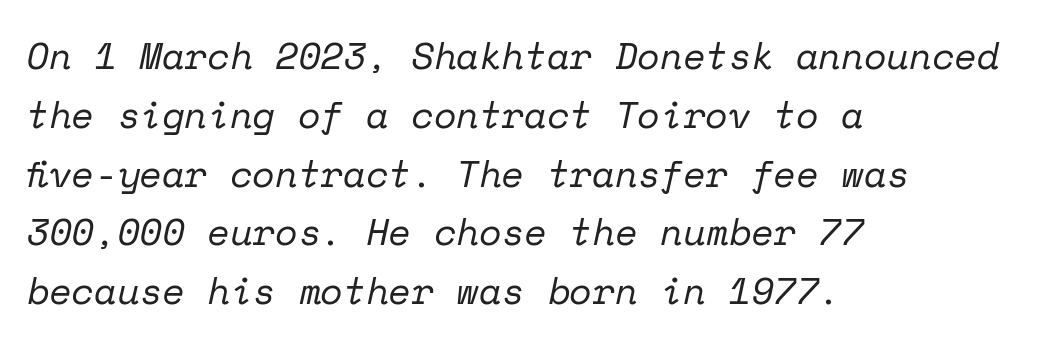
The image shows 37 px regular-weight serif type, italic (leaning right), monospaced; set left-aligned, normal line spacing (1.59x), normal letter spacing, not underlined; low stroke contrast and a medium x-height.
